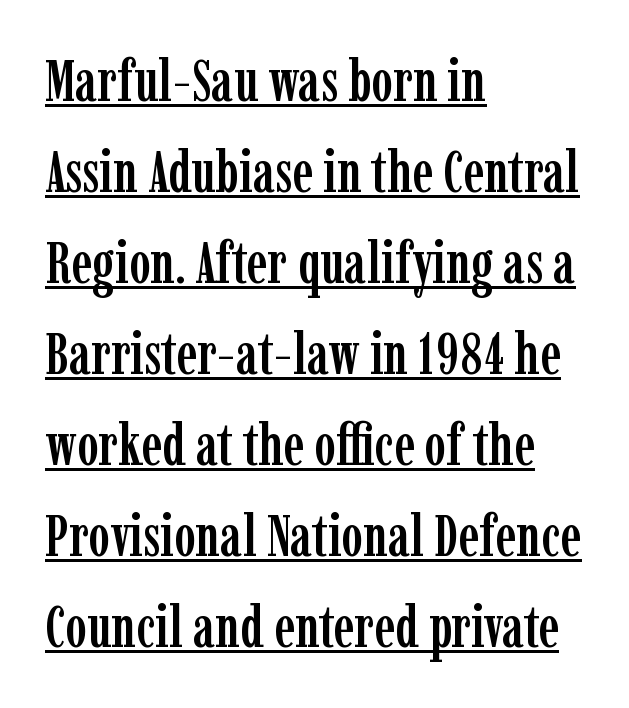
Does the leading feel generous? No, just average. Beneath each row of characters lies a ruled line. The paragraph has a hard left edge and a soft right edge. Look at the bottom of the vertical strokes: they flare into serifs here. Looks like regular typesetting: each glyph gets only the width it needs. The specimen reads as upright at a glance.
